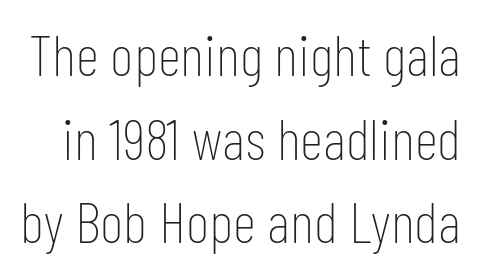
The image shows 58 px thin, condensed sans-serif type, upright; set normal line spacing (1.44x), normal letter spacing, not underlined; low stroke contrast and a medium x-height.
